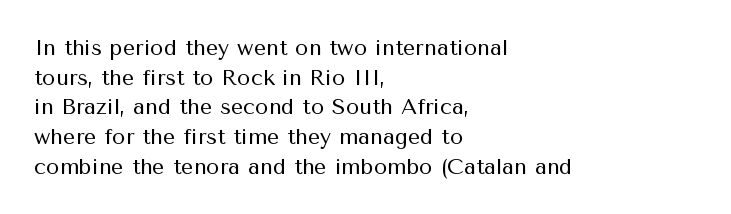
The image shows 22 px text type, upright; set left-aligned, normal line spacing (1.35x), normal letter spacing, not underlined.
